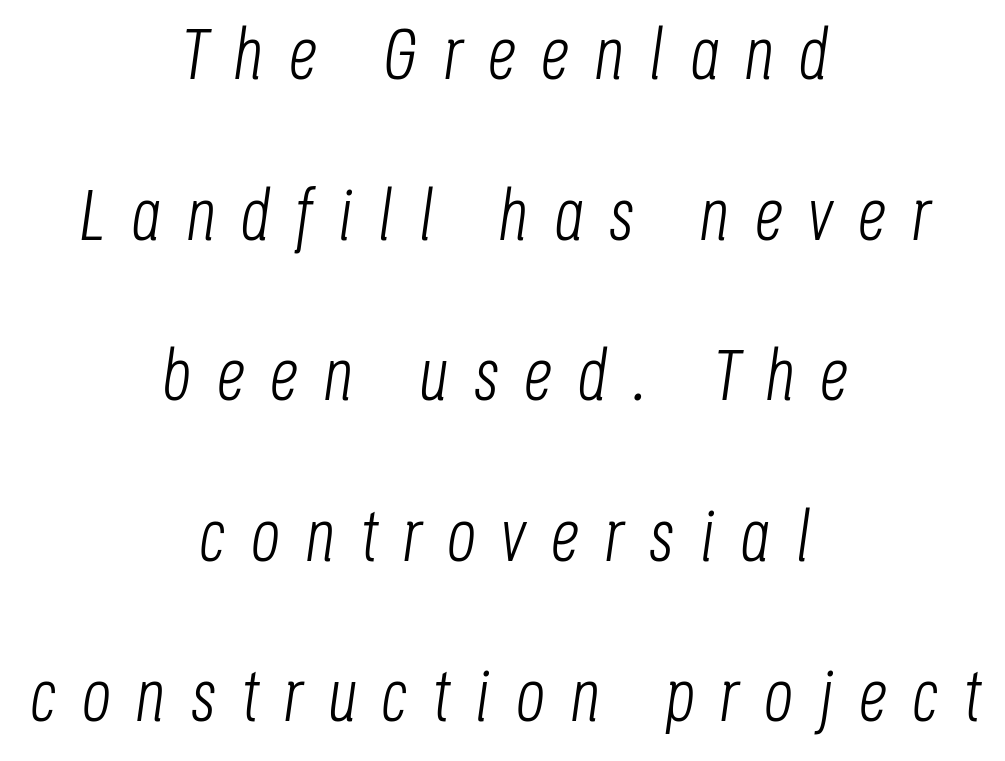
Each letter keeps its own natural width here, so spacing adapts to shape. Glance below the letters and you will spot only blank space. Layout note: lines centered. What stands out about the letter spacing? Its width — letters are far apart. The space between consecutive lines is lavish.
